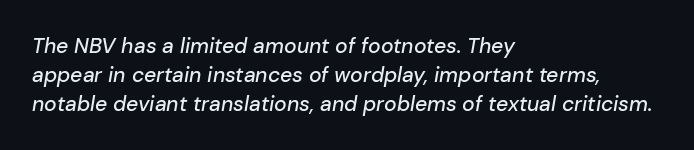
{"italic": "yes", "lean": "right", "slant_degrees": 10, "underline": "no", "align": "left", "line_spacing": "normal", "line_spacing_ratio": 1.37, "letter_spacing": "normal", "letter_spacing_em": 0.0, "glyph_px": 21}
